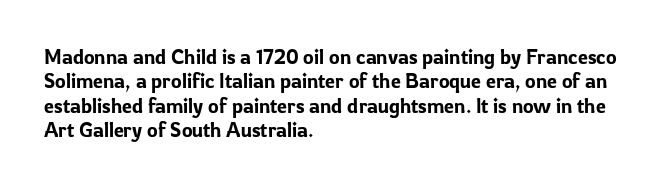
Look at the tracking — it's just the regular setting, nothing added. Horizontal alignment here is leftward, the default for most running prose. Clear beneath every line of the passage. Unlike italic type, these characters show no tilt at all.
